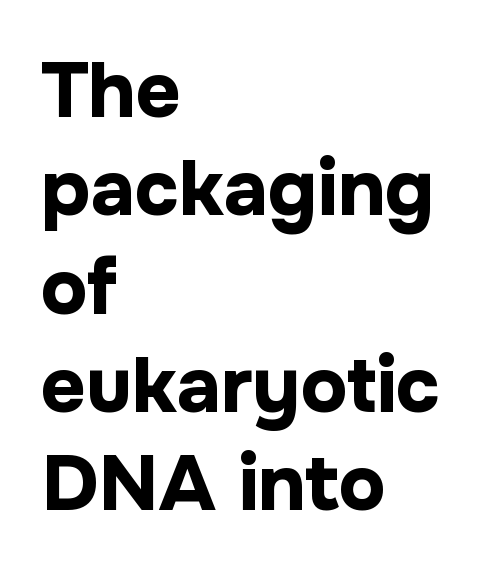
Q: Is the text bold? A: Yes.
Q: Is the text italic (slanted)? A: No, it is upright.
Q: Is the typeface a serif or a sans-serif typeface? A: Sans-serif.
Q: Is the text underlined? A: No.
Q: How is the paragraph aligned? A: Left-aligned.
Q: Is the spacing between letters normal or unusually wide? A: Normal.
Q: Is the spacing between lines tight, normal or loose? A: Normal.
Q: Width (condensed, normal, or wide)? A: Normal.
Q: Stroke contrast? A: Low.
Q: x-height? A: Medium.
Q: Monospaced? A: No.
